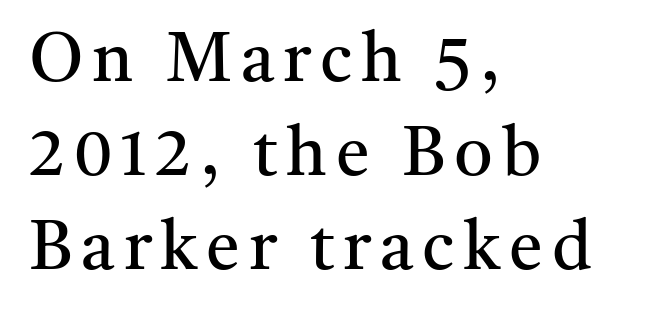
Short and long lines alike share a common starting point at left. Small tapered or slab feet sit at the stroke ends, so this counts as serif. The foot of each line stays bare and open. Notice how the stems are strictly vertical — no italics here. The passage shown is not bold in any degree.
